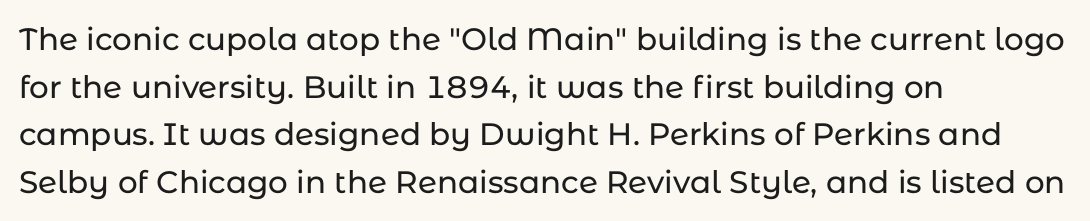
Q: Is the text italic (slanted)? A: No, it is upright.
Q: Is the typeface a serif or a sans-serif typeface? A: Sans-serif.
Q: Is the text underlined? A: No.
Q: How is the paragraph aligned? A: Left-aligned.
Q: Is the spacing between letters normal or unusually wide? A: Normal.
Q: Is the spacing between lines tight, normal or loose? A: Normal.
Q: Width (condensed, normal, or wide)? A: Normal.
Q: Stroke contrast? A: Low.
Q: x-height? A: Medium.
Q: Monospaced? A: No.
